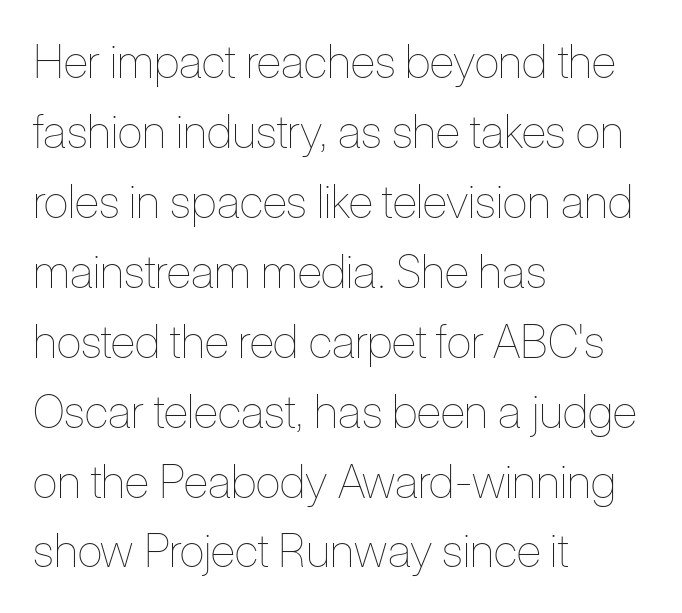
The image shows 46 px thin, condensed type, upright; set left-aligned, normal line spacing (1.52x), normal letter spacing, not underlined; low stroke contrast and a medium x-height.
